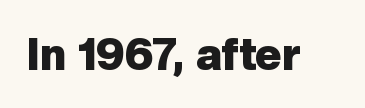
When letters stand straight like this, we call the style roman or upright. Varying glyph widths throughout — classic text-font behaviour. These lines keep a tight, regular rhythm from letter to letter. The rendering shows plain stroke endings on the letterforms — a sans-serif design. Bold? Absolutely — the strokes are thick and heavy.
